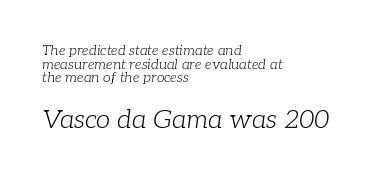
Q: Is the text bold? A: No.
Q: Is the text italic (slanted)? A: Yes, it leans right by about 7 degrees.
Q: Is the text underlined? A: No.
Q: How is the paragraph aligned? A: Left-aligned.
Q: Is the spacing between letters normal or unusually wide? A: Normal.
Q: Is the spacing between lines tight, normal or loose? A: Tight.
Q: Which block of text is set in a larger size, the first (top) or the second (bottom)? A: The second (bottom) one.
